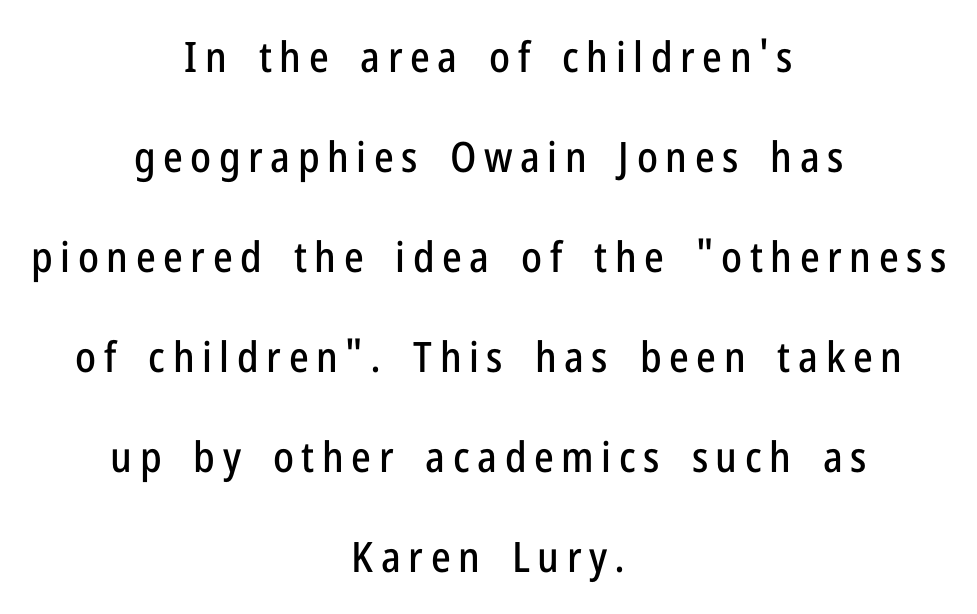
Q: Is the text italic (slanted)? A: No, it is upright.
Q: Is the typeface a serif or a sans-serif typeface? A: Sans-serif.
Q: Is the text underlined? A: No.
Q: How is the paragraph aligned? A: Centered.
Q: Is the spacing between lines tight, normal or loose? A: Loose.
Q: Width (condensed, normal, or wide)? A: Condensed.
Q: Stroke contrast? A: Low.
Q: x-height? A: Medium.
Q: Monospaced? A: No.
